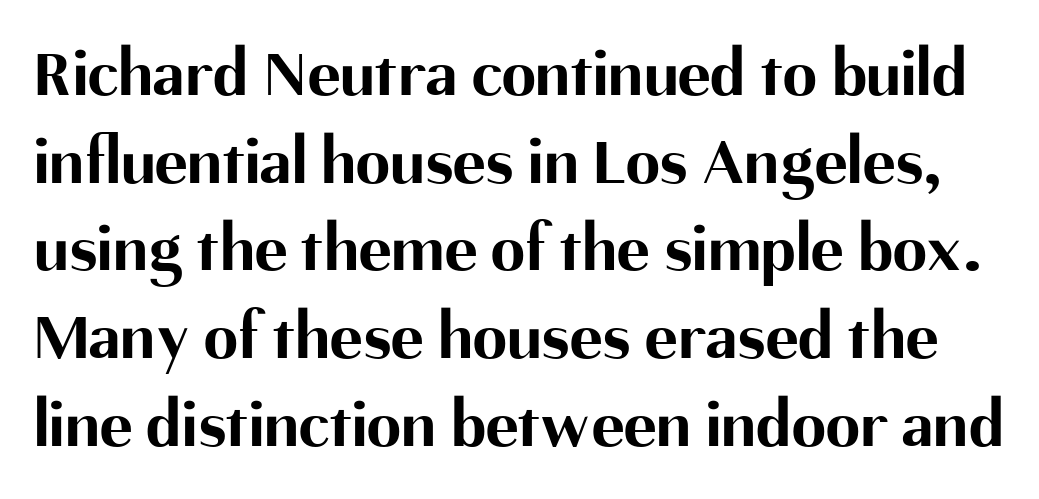
The image shows 69 px bold sans-serif type, upright; set normal line spacing (1.27x), normal letter spacing, not underlined; medium stroke contrast and a medium x-height.
